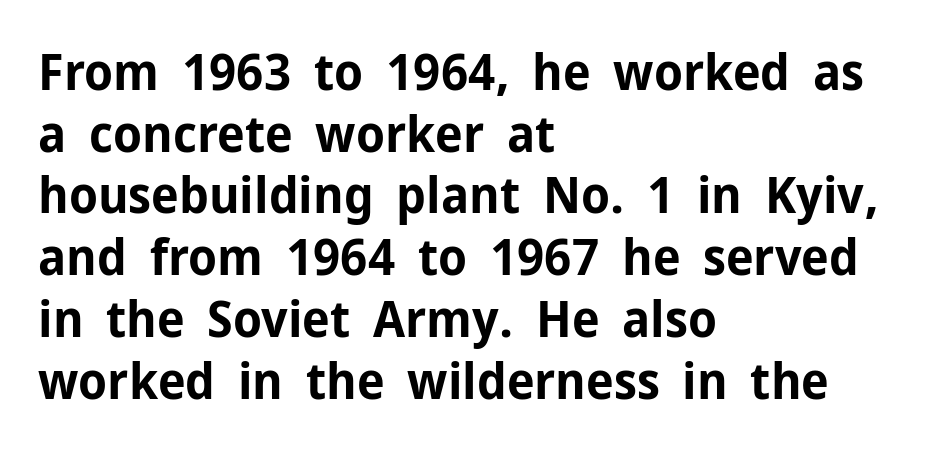
Each letter keeps its own natural width here, so spacing adapts to shape. Unmarked baselines from the first word to the last. The letters sit at their default tracking, neither squeezed nor spread. Is the block centered? No — it sits flush against the left margin. The letters carry no serifs — their stems end cleanly without finishing strokes.
